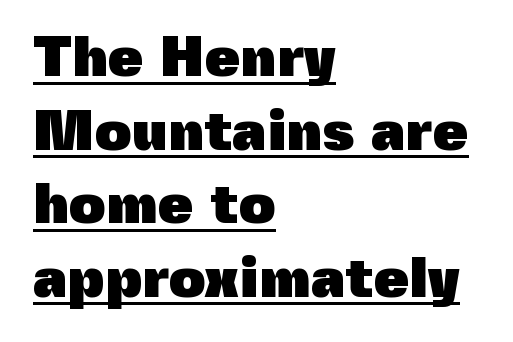
Every character sits straight up, as roman type does. You can see a thin bar hugging the bottom of the glyphs. Students, observe: this is what conventionally led text looks like. Stroke thickness is high; the sample reads as a true bold. This sample is left-justified, so line endings fall wherever the words run out. Each word holds together tightly as a unit, with standard inter-letter gaps.
